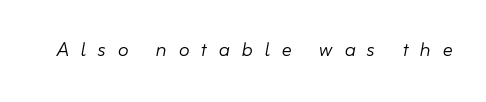
{"italic": "yes", "lean": "right", "slant_degrees": 10, "bold": "no", "underline": "no", "letter_spacing": "wide", "letter_spacing_em": 0.46, "glyph_px": 25}
